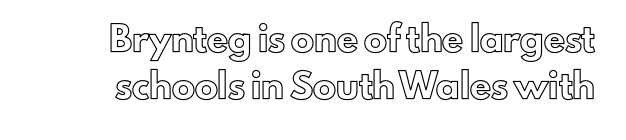
The image shows 23 px text type, upright; set loose line spacing (2.05x), normal letter spacing, not underlined.
